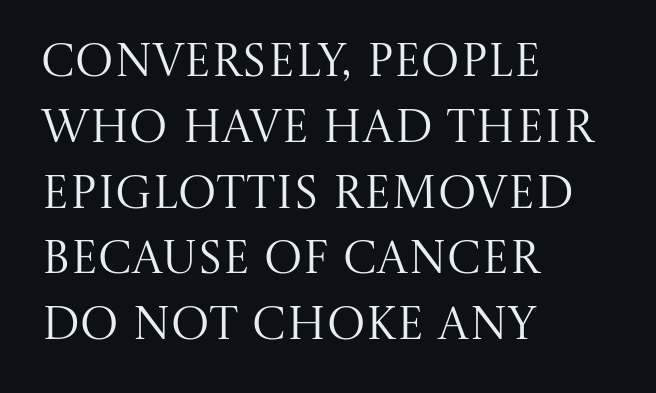
Baseline-to-baseline distance is the conventional proportion of letter height. Observe the ordinary spacing: letters are neighbours, not strangers. Notice how the stems are strictly vertical — no italics here. Compared with a centered layout, this one pins lines to the left instead. The strokes carry an ordinary text weight at most.
